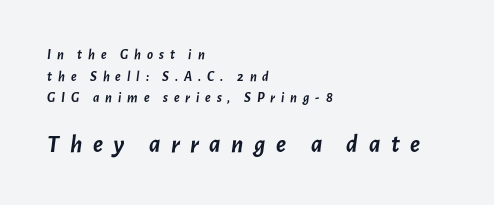
The image shows 25 px bold type, italic (leaning right); set left-aligned, normal line spacing (1.55x), unusually wide letter spacing (+0.42 em), not underlined; the second (bottom) block is 1.79x larger.
